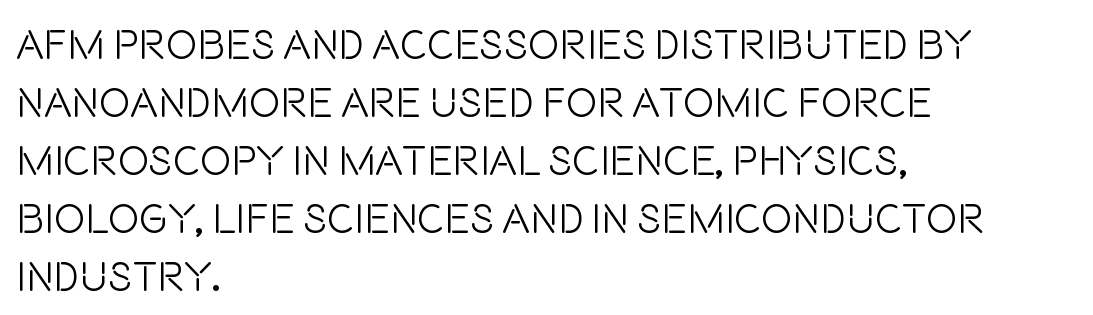
The image shows 42 px light, condensed sans-serif type, upright; set left-aligned, normal line spacing (1.38x), normal letter spacing, not underlined; low stroke contrast and a large x-height.
